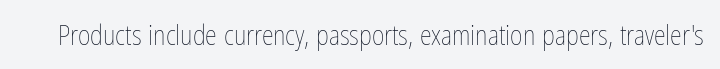
Has an underline been added? It has not. The type is set solid horizontally, with unmodified tracking. The characters are drawn with everyday or finer stroke widths. Every character sits straight up, as roman type does.
